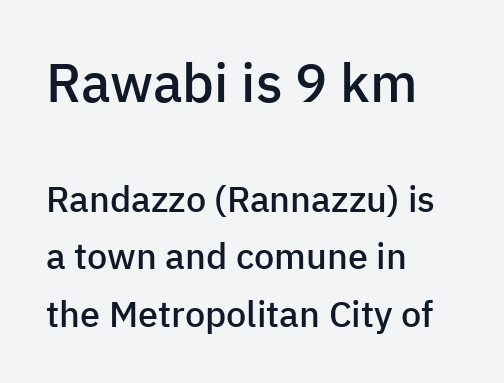
{"serif": "no", "italic": "no", "bold": "semi", "weight": "semibold", "width": "normal", "stroke_contrast": "low", "x_height": "medium", "monospaced": "no", "underline": "no", "align": "left", "line_spacing": "normal", "line_spacing_ratio": 1.59, "letter_spacing": "normal", "letter_spacing_em": 0.0, "larger_block": "first", "size_ratio": 1.5, "glyph_px": 54}
